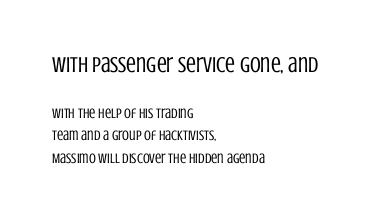
The image shows 22 px text type, upright; set left-aligned, normal line spacing (1.6x), normal letter spacing, not underlined; the first (top) block is 1.57x larger.
